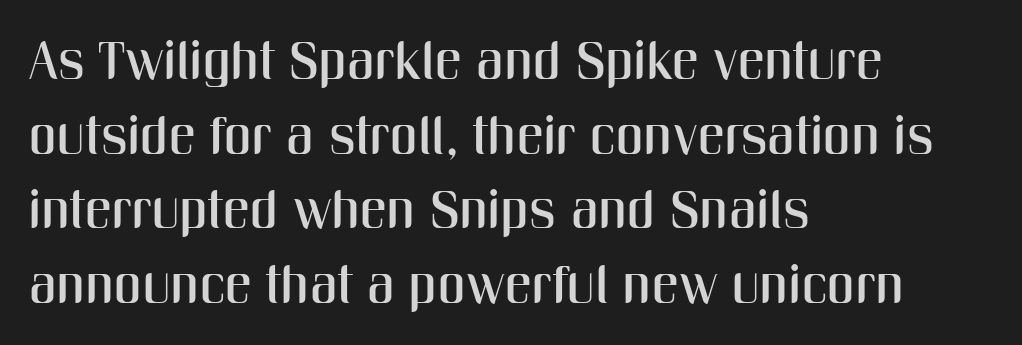
{"serif": "no", "italic": "no", "width": "condensed", "stroke_contrast": "medium", "x_height": "medium", "monospaced": "no", "underline": "no", "align": "left", "line_spacing": "normal", "line_spacing_ratio": 1.38, "letter_spacing": "normal", "letter_spacing_em": 0.0, "glyph_px": 54}
